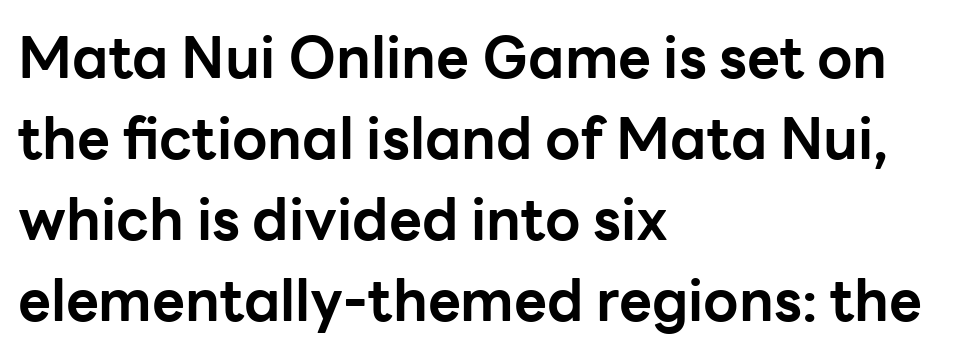
The image shows 57 px bold sans-serif type, upright; set left-aligned, normal line spacing (1.42x), normal letter spacing, not underlined; low stroke contrast and a medium x-height.
